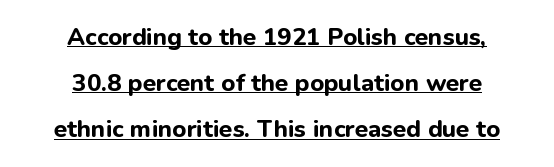
{"italic": "no", "bold": "yes", "underline": "yes", "align": "center", "line_spacing": "loose", "line_spacing_ratio": 1.92, "letter_spacing": "normal", "letter_spacing_em": 0.0, "glyph_px": 24}
